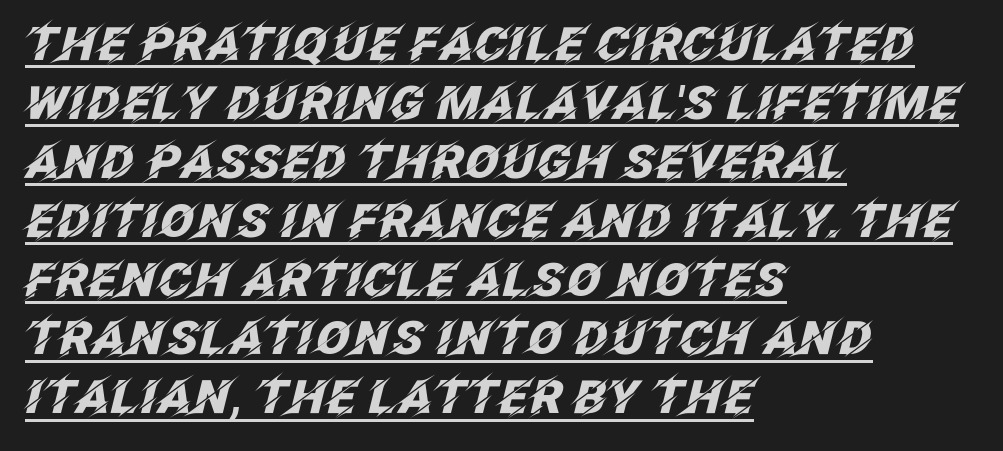
{"italic": "yes", "lean": "right", "slant_degrees": 12, "bold": "yes", "weight": "heavy", "width": "normal", "stroke_contrast": "low", "x_height": "large", "monospaced": "no", "underline": "yes", "align": "left", "line_spacing": "normal", "line_spacing_ratio": 1.28, "letter_spacing": "normal", "letter_spacing_em": 0.0, "glyph_px": 46}
